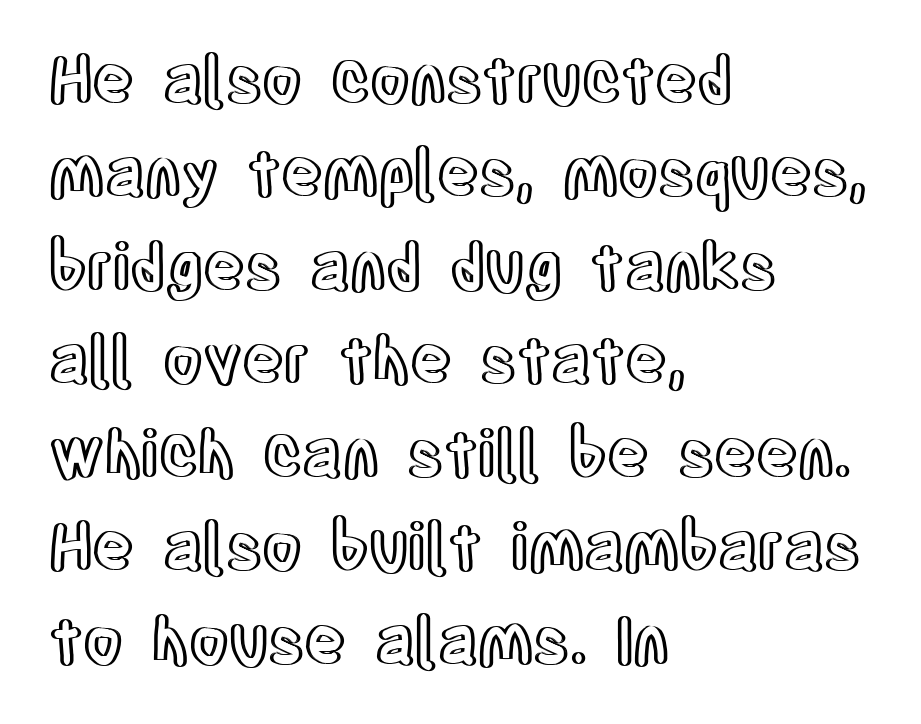
The image shows 64 px condensed type, upright; set left-aligned, normal line spacing (1.46x), normal letter spacing, not underlined; a large x-height.
